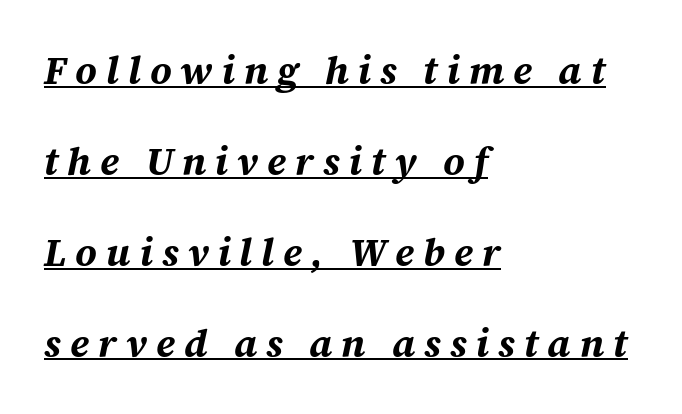
{"italic": "yes", "lean": "right", "slant_degrees": 12, "bold": "yes", "weight": "bold", "width": "normal", "stroke_contrast": "medium", "x_height": "medium", "monospaced": "no", "underline": "yes", "align": "left", "line_spacing": "loose", "line_spacing_ratio": 2.33, "letter_spacing": "wide", "letter_spacing_em": 0.23, "glyph_px": 39}
